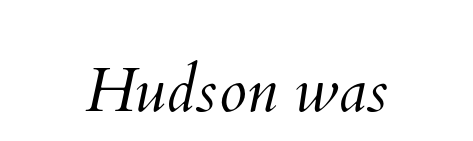
Q: Is the text bold? A: No.
Q: Is the text underlined? A: No.
Q: Is the spacing between letters normal or unusually wide? A: Normal.
Q: Width (condensed, normal, or wide)? A: Normal.
Q: Stroke contrast? A: Medium.
Q: x-height? A: Small.
Q: Monospaced? A: No.
